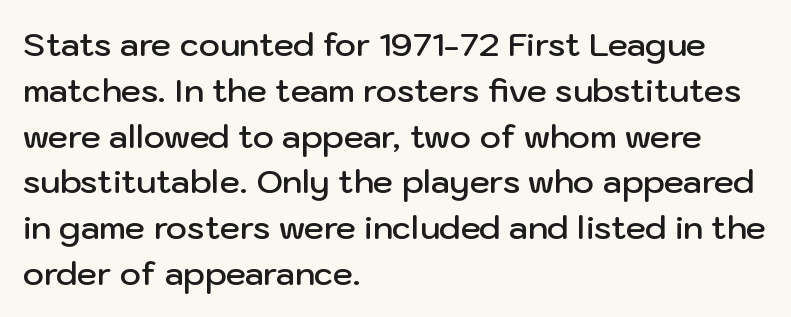
The image shows 32 px semibold sans-serif type, upright; set left-aligned, normal line spacing (1.43x), normal letter spacing, not underlined; low stroke contrast and a medium x-height.
